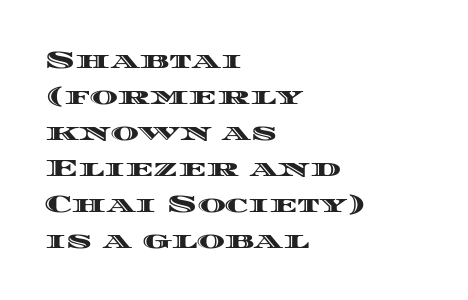
Q: Is the text italic (slanted)? A: No, it is upright.
Q: Is the text underlined? A: No.
Q: How is the paragraph aligned? A: Left-aligned.
Q: Is the spacing between letters normal or unusually wide? A: Normal.
Q: Is the spacing between lines tight, normal or loose? A: Normal.
